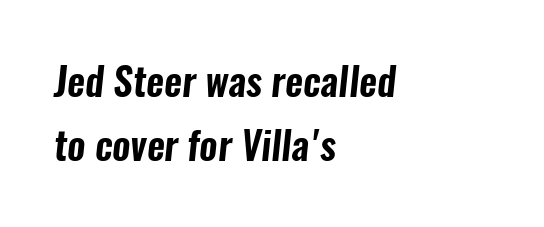
The image shows 39 px condensed sans-serif type; set left-aligned, normal line spacing (1.65x), normal letter spacing, not underlined; low stroke contrast and a medium x-height.
